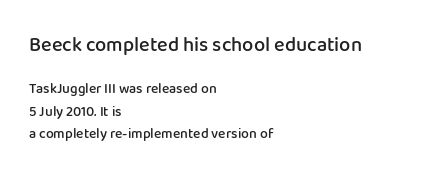
{"italic": "no", "bold": "semi", "underline": "no", "align": "left", "line_spacing": "normal", "line_spacing_ratio": 1.61, "letter_spacing": "normal", "letter_spacing_em": 0.0, "larger_block": "first", "size_ratio": 1.43, "glyph_px": 20}
